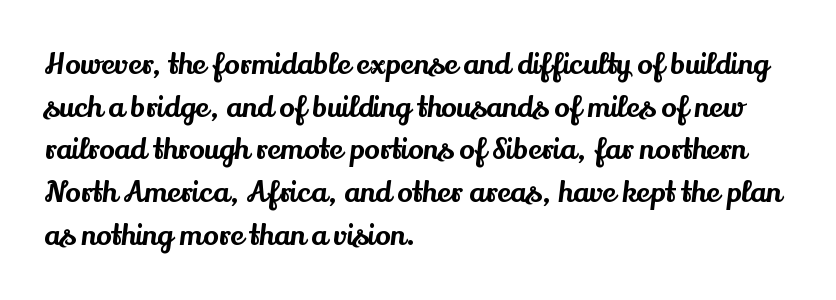
The image shows 29 px serif type; set left-aligned, normal line spacing (1.47x), normal letter spacing, not underlined; medium stroke contrast and a small x-height.
